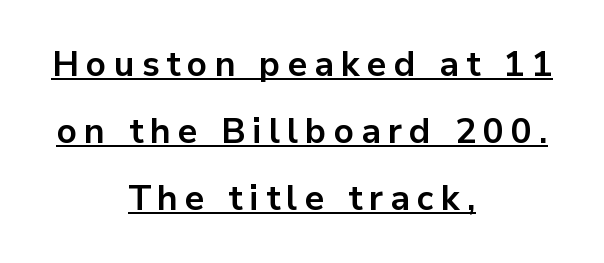
Q: Is the text bold? A: Yes.
Q: Is the text italic (slanted)? A: No, it is upright.
Q: Is the typeface a serif or a sans-serif typeface? A: Sans-serif.
Q: Is the text underlined? A: Yes.
Q: How is the paragraph aligned? A: Centered.
Q: Is the spacing between letters normal or unusually wide? A: Unusually wide.
Q: Is the spacing between lines tight, normal or loose? A: Loose.
Q: Width (condensed, normal, or wide)? A: Normal.
Q: Stroke contrast? A: Low.
Q: x-height? A: Medium.
Q: Monospaced? A: No.
